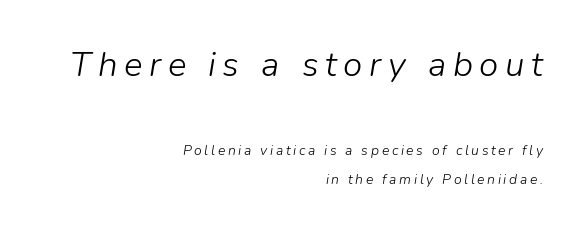
Stroke thickness stays within the range of a standard reading face or lighter. Visually, the top section dominates because its glyphs are scaled up. The glyphs are unaccompanied by any horizontal stroke below them. The lettering tilts uniformly, giving the passage an italic look.
